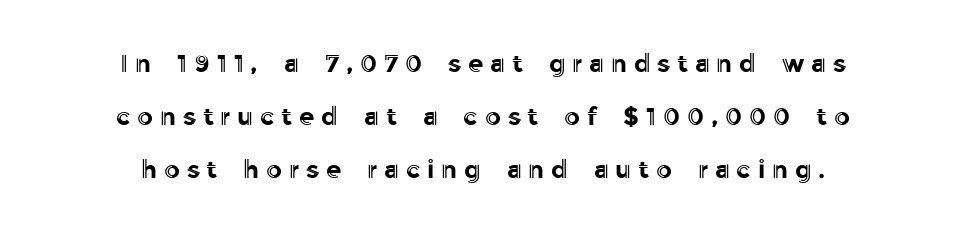
{"italic": "no", "underline": "no", "align": "center", "line_spacing": "loose", "line_spacing_ratio": 2.12, "letter_spacing": "wide", "letter_spacing_em": 0.27, "glyph_px": 25}
